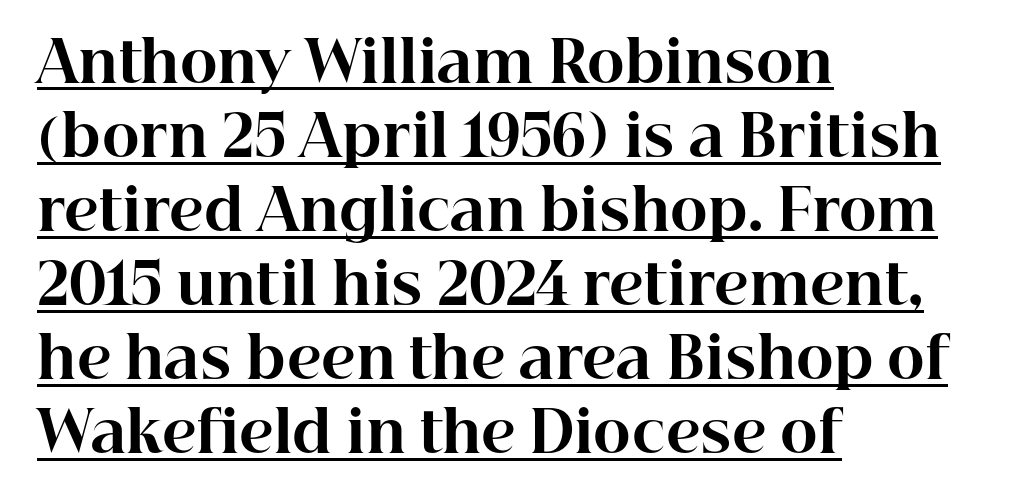
The image shows 57 px bold serif type, upright; set left-aligned, normal line spacing (1.3x), normal letter spacing, underlined; high stroke contrast and a medium x-height.
